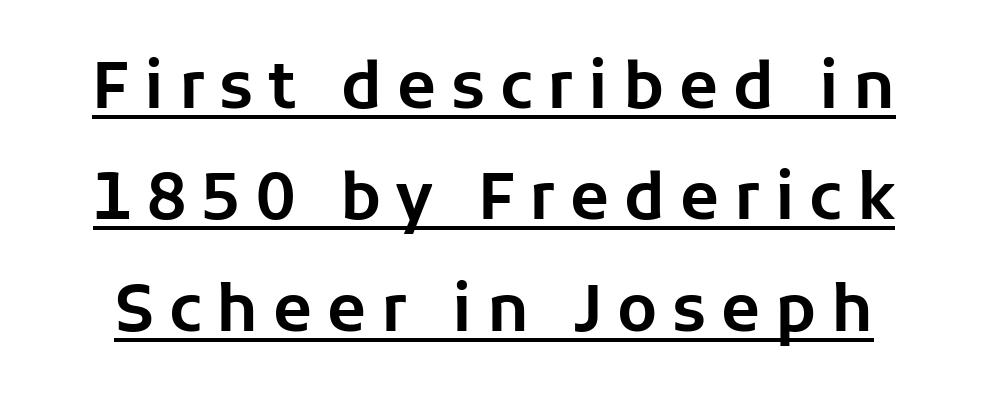
A typesetter would label this face a sans. Here the designer chose a conventional face with non-uniform glyph widths. Looks like someone drew a line under every word here. Glyph-to-glyph distance is far greater than everyday printed text. These lines were composed using upright roman letters.
